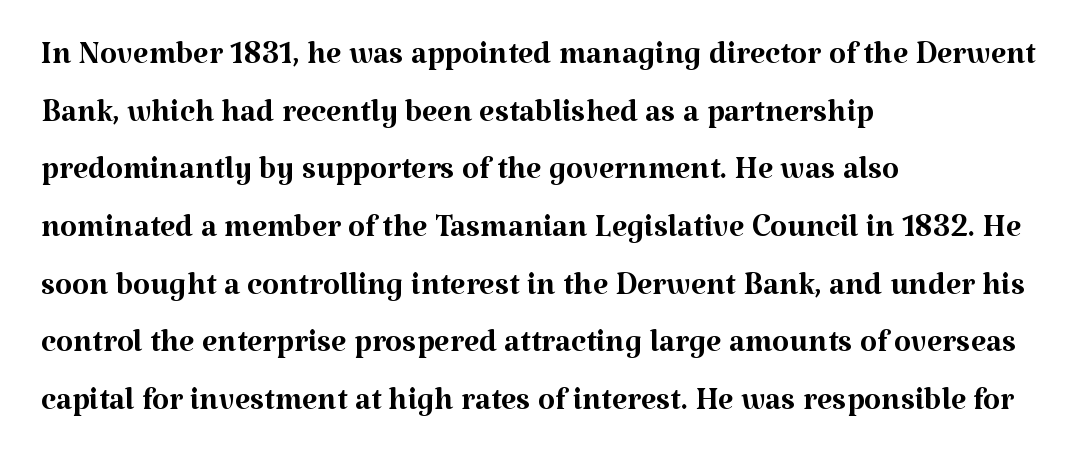
The setting favours the left margin, as ordinary paragraphs usually do. Anything drawn beneath the words? Only blank space. These lines keep a tight, regular rhythm from letter to letter. A typesetter would label this face a serif. Quick note: interline space is typical. Here the designer chose a conventional face with non-uniform glyph widths.
